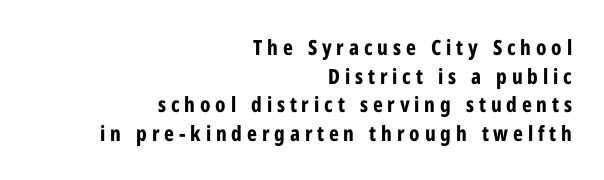
The image shows 21 px bold type, upright; set right-aligned, normal line spacing (1.36x), unusually wide letter spacing (+0.23 em), not underlined.
